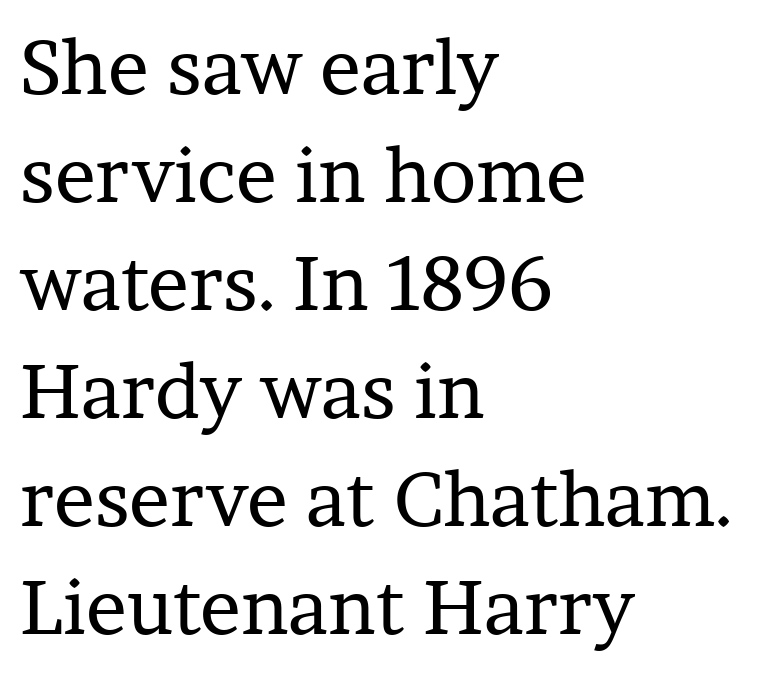
Tall strokes in this sample are plumb rather than angled. If you drew a ruler down the left edge, every line would touch it. A serif font was chosen for this passage. These lines keep a tight, regular rhythm from letter to letter.
